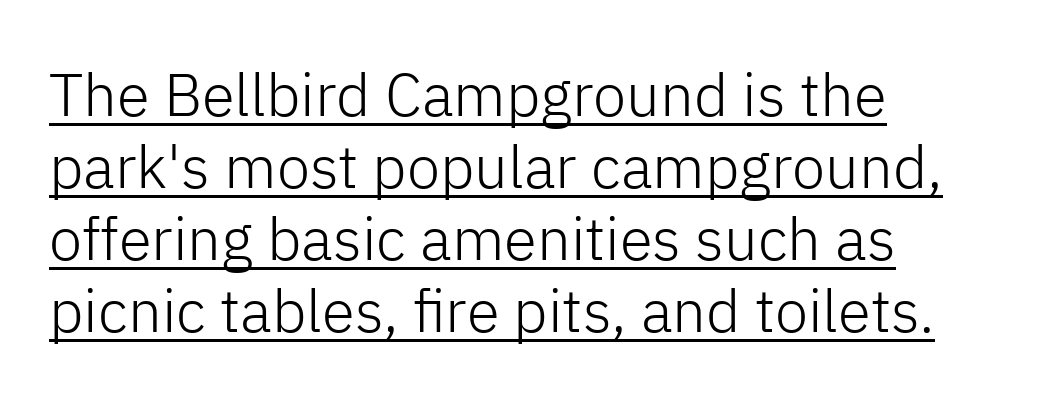
The image shows 60 px light sans-serif type, upright; set left-aligned, line spacing 1.2x, normal letter spacing, underlined; low stroke contrast and a medium x-height.
